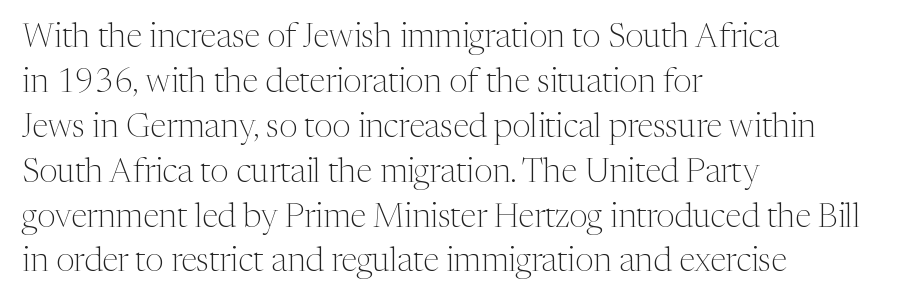
Short note: letters normally spaced. The block of text has a typical density, with ordinary space between rows. The font family rendered here belongs to the serif group. The lettering stays uniformly vertical, giving the passage a roman look. Nobody drew a line under any word here. The face used here is proportionally spaced, like ordinary book or web type.
